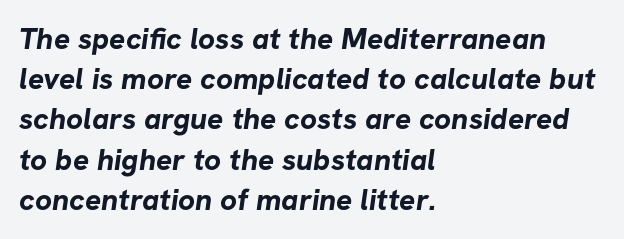
The image shows 30 px bold sans-serif type; set left-aligned, normal line spacing (1.34x), normal letter spacing, not underlined; low stroke contrast and a medium x-height.
